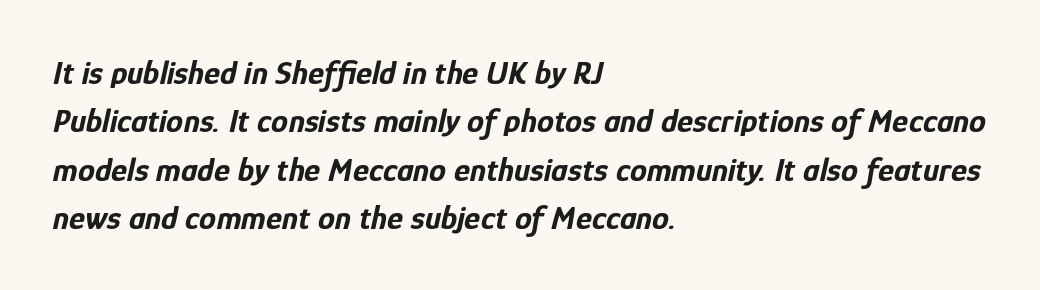
{"italic": "yes", "lean": "right", "slant_degrees": 12, "bold": "yes", "weight": "bold", "width": "condensed", "stroke_contrast": "low", "x_height": "medium", "monospaced": "no", "underline": "no", "align": "left", "line_spacing": "normal", "line_spacing_ratio": 1.42, "letter_spacing": "normal", "letter_spacing_em": 0.0, "glyph_px": 34}
